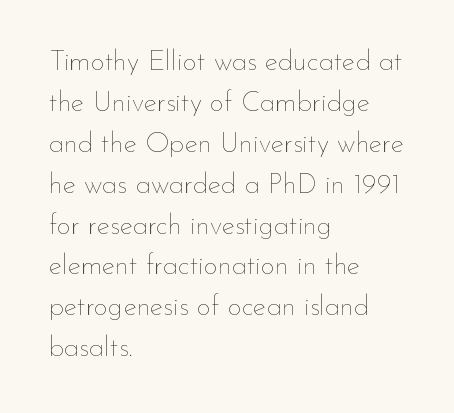
Q: Is the text bold? A: No.
Q: Is the text italic (slanted)? A: No, it is upright.
Q: Is the text underlined? A: No.
Q: How is the paragraph aligned? A: Left-aligned.
Q: Is the spacing between letters normal or unusually wide? A: Normal.
Q: Is the spacing between lines tight, normal or loose? A: Normal.
Q: Width (condensed, normal, or wide)? A: Normal.
Q: Stroke contrast? A: Low.
Q: x-height? A: Small.
Q: Monospaced? A: No.
